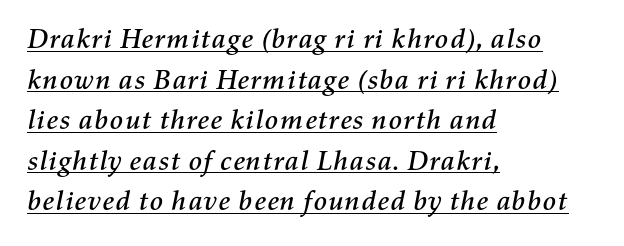
Q: Is the text italic (slanted)? A: Yes, it leans right by about 11 degrees.
Q: Is the text underlined? A: Yes.
Q: How is the paragraph aligned? A: Left-aligned.
Q: Is the spacing between letters normal or unusually wide? A: Normal.
Q: Is the spacing between lines tight, normal or loose? A: Normal.
Q: Width (condensed, normal, or wide)? A: Normal.
Q: Stroke contrast? A: Medium.
Q: x-height? A: Medium.
Q: Monospaced? A: No.
